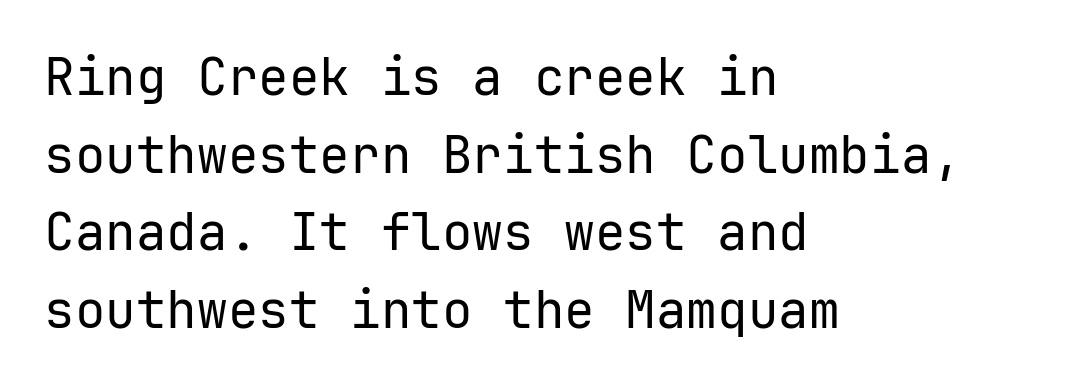
Q: Is the text bold? A: No.
Q: Is the text italic (slanted)? A: No, it is upright.
Q: Is the typeface a serif or a sans-serif typeface? A: Sans-serif.
Q: Is the text underlined? A: No.
Q: How is the paragraph aligned? A: Left-aligned.
Q: Is the spacing between letters normal or unusually wide? A: Normal.
Q: Is the spacing between lines tight, normal or loose? A: Normal.
Q: Width (condensed, normal, or wide)? A: Normal.
Q: Stroke contrast? A: Low.
Q: x-height? A: Medium.
Q: Monospaced? A: Yes.
